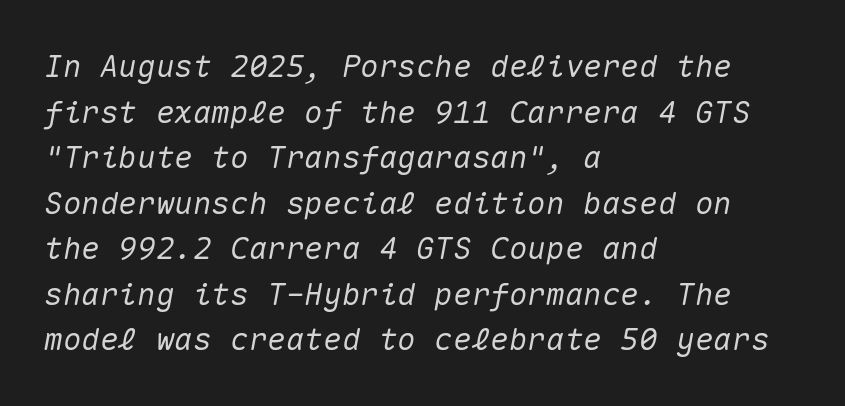
{"italic": "yes", "lean": "right", "slant_degrees": 10, "width": "normal", "stroke_contrast": "medium", "x_height": "medium", "monospaced": "yes", "underline": "no", "align": "left", "line_spacing": "normal", "line_spacing_ratio": 1.47, "letter_spacing": "normal", "letter_spacing_em": 0.0, "glyph_px": 31}
